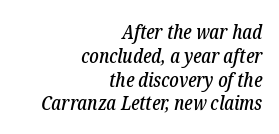
{"italic": "yes", "lean": "right", "slant_degrees": 12, "underline": "no", "align": "right", "line_spacing_ratio": 1.19, "letter_spacing": "normal", "letter_spacing_em": 0.0, "glyph_px": 20}
